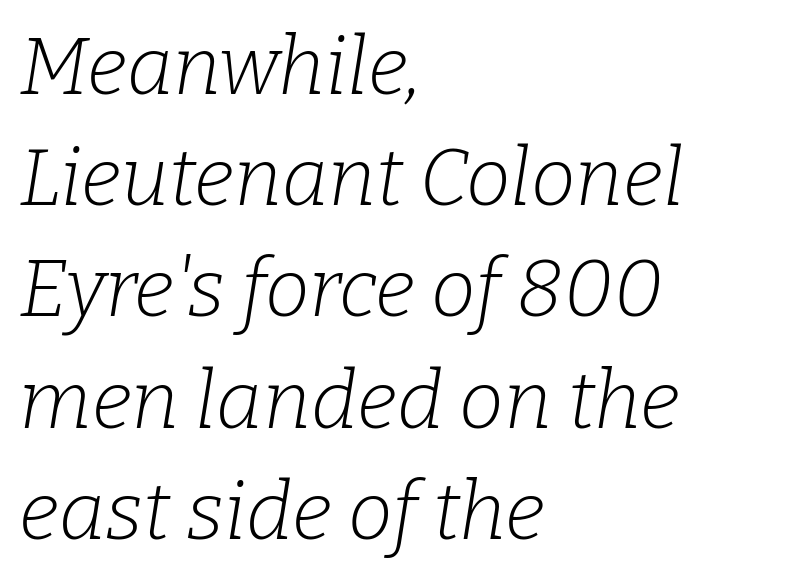
Q: Is the text bold? A: No.
Q: Is the text italic (slanted)? A: Yes, it leans right by about 9 degrees.
Q: Is the typeface a serif or a sans-serif typeface? A: Serif.
Q: Is the text underlined? A: No.
Q: How is the paragraph aligned? A: Left-aligned.
Q: Is the spacing between letters normal or unusually wide? A: Normal.
Q: Is the spacing between lines tight, normal or loose? A: Normal.
Q: Width (condensed, normal, or wide)? A: Normal.
Q: Stroke contrast? A: Low.
Q: x-height? A: Medium.
Q: Monospaced? A: No.
